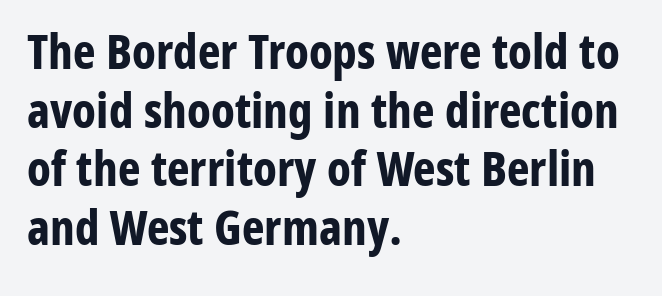
Notice how the passage keeps a crisp vertical edge on the left only. Typesetter's note: full bold, strokes at maximum text heaviness. Posture: vertical. A typesetter would label this face a sans.
